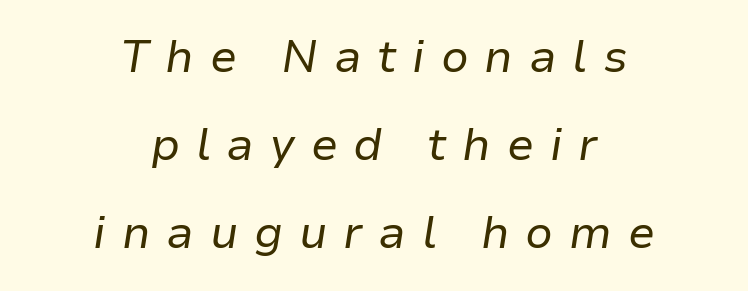
Q: Is the text bold? A: No.
Q: Is the text italic (slanted)? A: Yes, it leans right by about 9 degrees.
Q: Is the text underlined? A: No.
Q: How is the paragraph aligned? A: Centered.
Q: Is the spacing between letters normal or unusually wide? A: Unusually wide.
Q: Is the spacing between lines tight, normal or loose? A: Loose.
Q: Width (condensed, normal, or wide)? A: Normal.
Q: Stroke contrast? A: Low.
Q: x-height? A: Medium.
Q: Monospaced? A: No.
